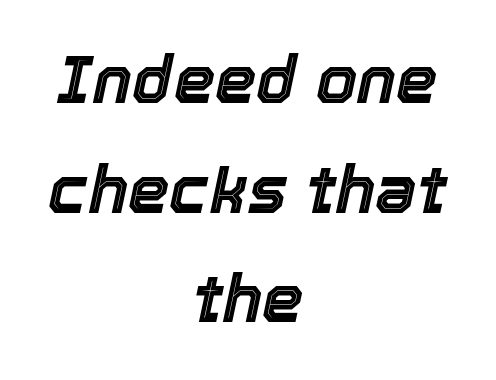
{"italic": "yes", "lean": "right", "slant_degrees": 12, "width": "normal", "x_height": "medium", "monospaced": "no", "underline": "no", "align": "center", "line_spacing": "normal", "line_spacing_ratio": 1.66, "letter_spacing": "normal", "letter_spacing_em": 0.0, "glyph_px": 66}
